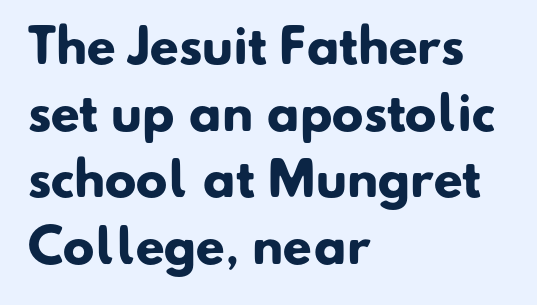
Q: Is the text bold? A: Yes.
Q: Is the typeface a serif or a sans-serif typeface? A: Sans-serif.
Q: Is the text underlined? A: No.
Q: How is the paragraph aligned? A: Left-aligned.
Q: Is the spacing between letters normal or unusually wide? A: Normal.
Q: Is the spacing between lines tight, normal or loose? A: Normal.
Q: Width (condensed, normal, or wide)? A: Normal.
Q: Stroke contrast? A: Low.
Q: x-height? A: Small.
Q: Monospaced? A: No.
